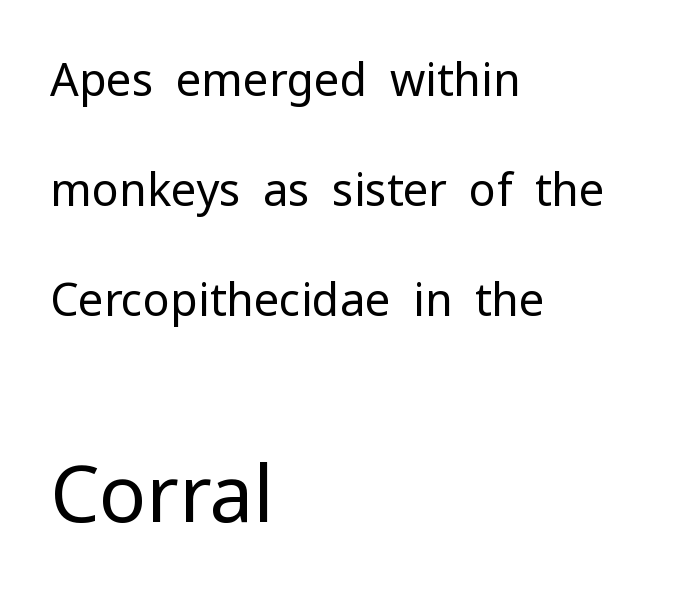
The image shows 78 px regular-weight sans-serif type, upright; set left-aligned, loose line spacing (2.45x), normal letter spacing, not underlined; the second (bottom) block is 1.73x larger; low stroke contrast and a medium x-height.
